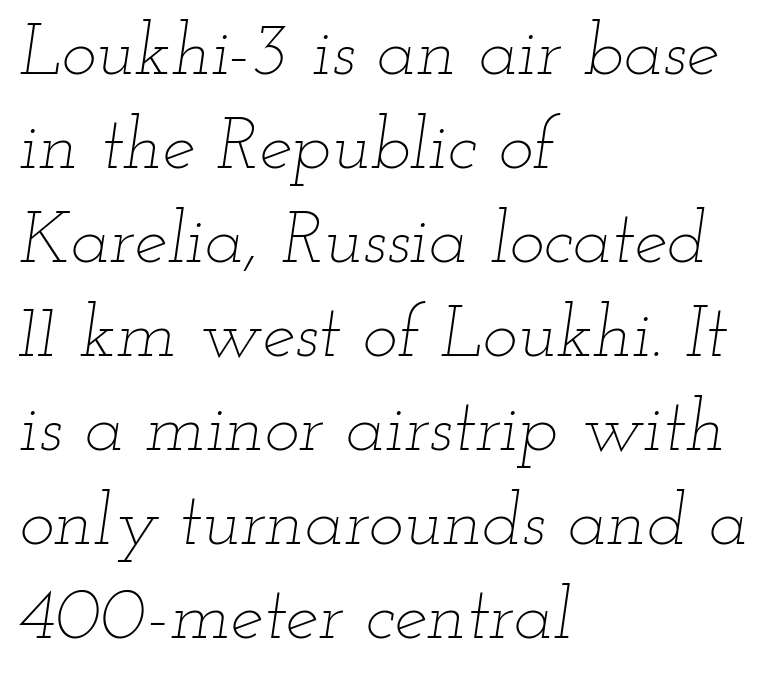
{"italic": "yes", "lean": "right", "slant_degrees": 12, "bold": "no", "weight": "thin", "width": "wide", "stroke_contrast": "low", "x_height": "small", "monospaced": "no", "underline": "no", "align": "left", "line_spacing": "normal", "line_spacing_ratio": 1.27, "letter_spacing": "normal", "letter_spacing_em": 0.0, "glyph_px": 74}
